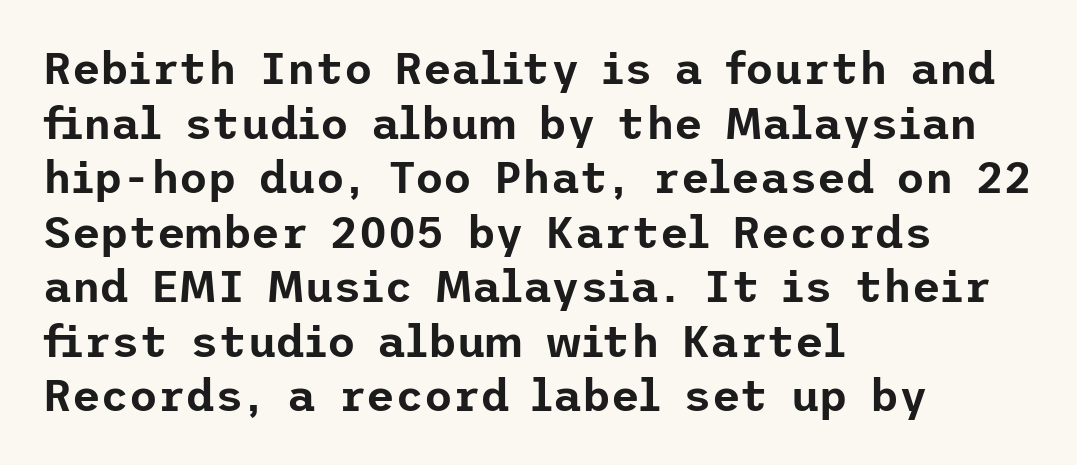
{"serif": "no", "italic": "no", "width": "normal", "stroke_contrast": "low", "x_height": "medium", "underline": "no", "align": "left", "line_spacing_ratio": 1.24, "letter_spacing": "normal", "letter_spacing_em": 0.0, "glyph_px": 44}
